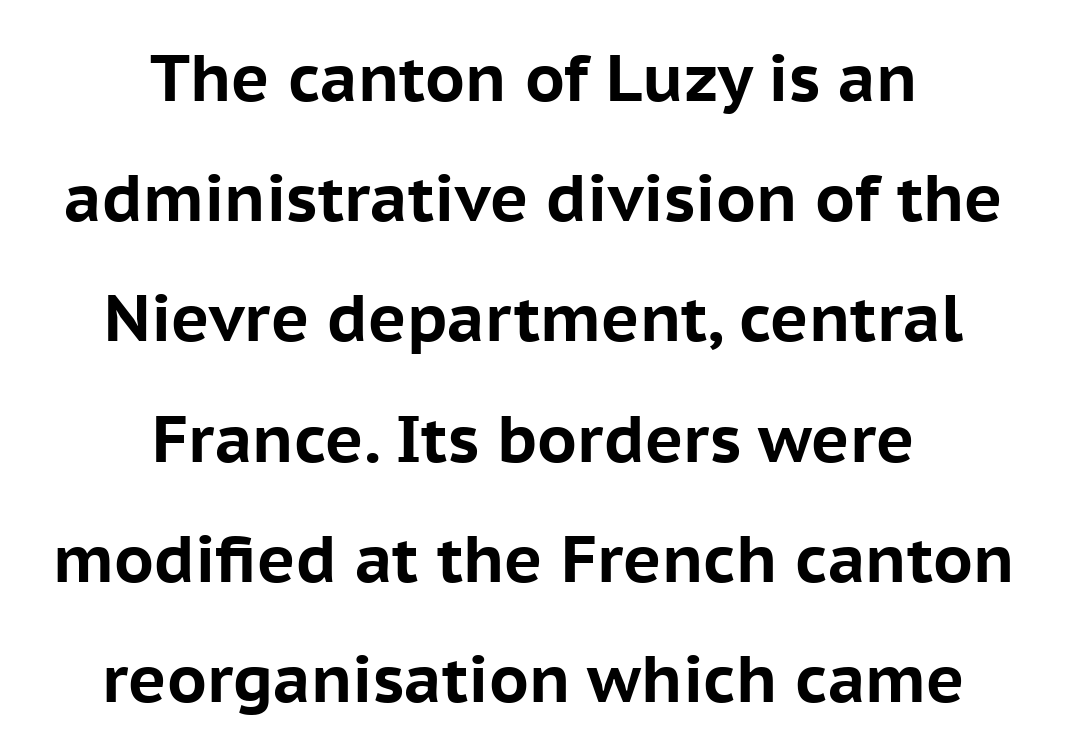
Q: Is the text bold? A: Yes.
Q: Is the text italic (slanted)? A: No, it is upright.
Q: Is the typeface a serif or a sans-serif typeface? A: Sans-serif.
Q: Is the text underlined? A: No.
Q: How is the paragraph aligned? A: Centered.
Q: Is the spacing between letters normal or unusually wide? A: Normal.
Q: Width (condensed, normal, or wide)? A: Normal.
Q: Stroke contrast? A: Low.
Q: x-height? A: Medium.
Q: Monospaced? A: No.
